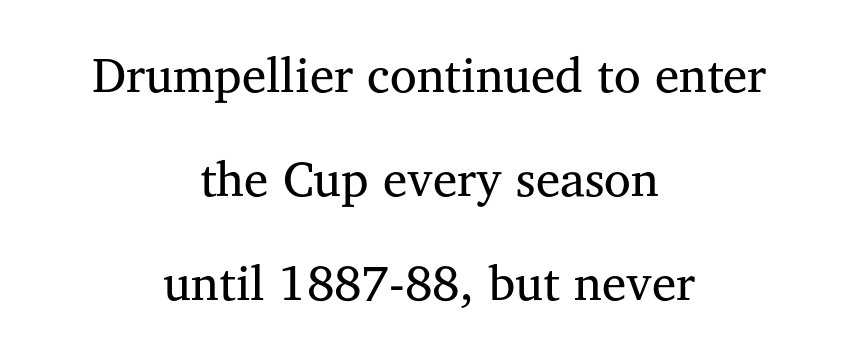
The image shows 49 px regular-weight serif type, upright; set centered, loose line spacing (2.12x), normal letter spacing, not underlined; medium stroke contrast and a medium x-height.
